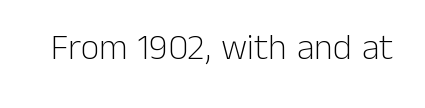
{"serif": "no", "italic": "no", "bold": "no", "weight": "light", "width": "normal", "stroke_contrast": "low", "x_height": "medium", "monospaced": "no", "underline": "no", "letter_spacing": "normal", "letter_spacing_em": 0.0, "glyph_px": 36}
